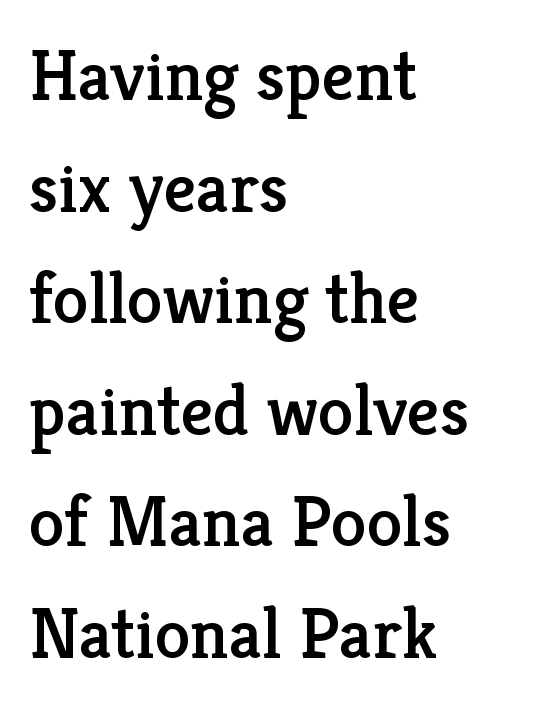
The image shows 72 px serif type, upright; set left-aligned, normal line spacing (1.55x), normal letter spacing, not underlined; low stroke contrast and a medium x-height.
